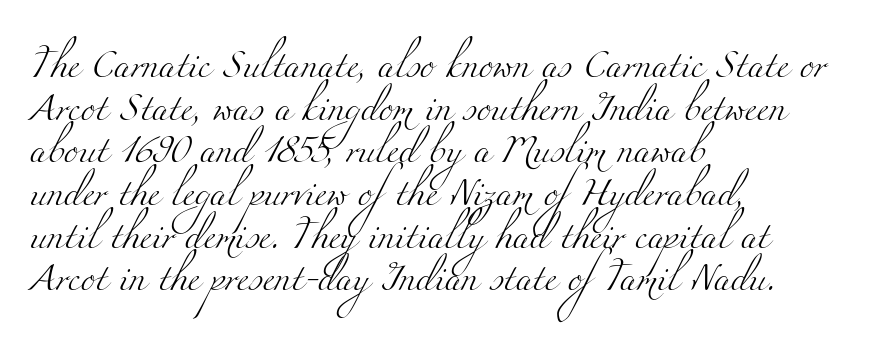
Q: Is the text bold? A: No.
Q: Is the text underlined? A: No.
Q: How is the paragraph aligned? A: Left-aligned.
Q: Is the spacing between letters normal or unusually wide? A: Normal.
Q: Is the spacing between lines tight, normal or loose? A: Normal.
